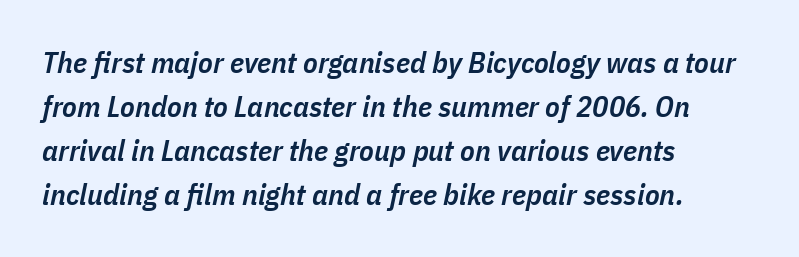
Q: Is the text bold? A: Semi-bold.
Q: Is the text italic (slanted)? A: Yes, it leans right by about 11 degrees.
Q: Is the text underlined? A: No.
Q: How is the paragraph aligned? A: Left-aligned.
Q: Is the spacing between letters normal or unusually wide? A: Normal.
Q: Is the spacing between lines tight, normal or loose? A: Normal.
Q: Width (condensed, normal, or wide)? A: Condensed.
Q: Stroke contrast? A: Low.
Q: x-height? A: Medium.
Q: Monospaced? A: No.
